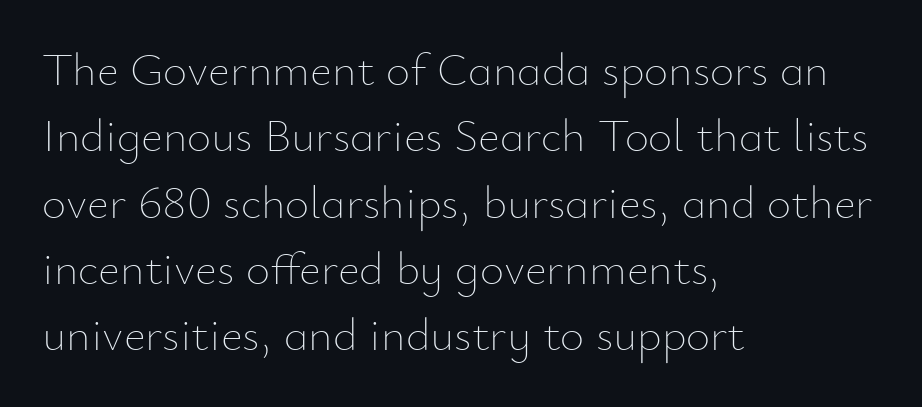
The image shows 47 px thin type, upright; set left-aligned, normal line spacing (1.41x), normal letter spacing, not underlined; low stroke contrast and a small x-height.
